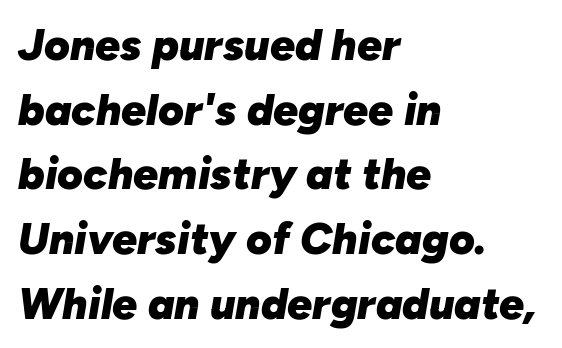
{"italic": "yes", "lean": "right", "slant_degrees": 10, "bold": "yes", "weight": "heavy", "width": "normal", "stroke_contrast": "low", "x_height": "medium", "monospaced": "no", "underline": "no", "align": "left", "line_spacing": "normal", "line_spacing_ratio": 1.47, "letter_spacing": "normal", "letter_spacing_em": 0.0, "glyph_px": 44}
